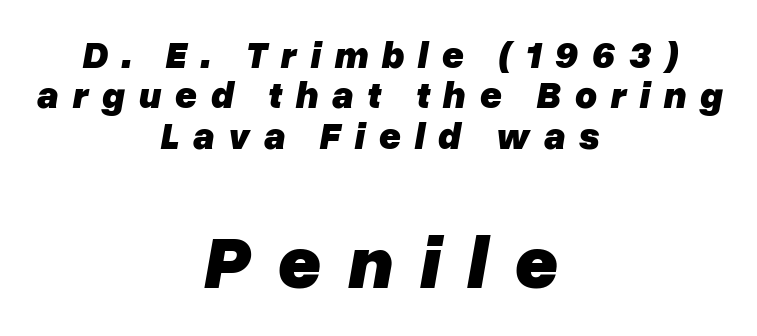
Q: Is the text bold? A: Yes.
Q: Is the text italic (slanted)? A: Yes, it leans right by about 10 degrees.
Q: Is the text underlined? A: No.
Q: How is the paragraph aligned? A: Centered.
Q: Is the spacing between letters normal or unusually wide? A: Unusually wide.
Q: Is the spacing between lines tight, normal or loose? A: Tight.
Q: Which block of text is set in a larger size, the first (top) or the second (bottom)? A: The second (bottom) one.
Q: Width (condensed, normal, or wide)? A: Normal.
Q: Stroke contrast? A: Low.
Q: x-height? A: Medium.
Q: Monospaced? A: No.
